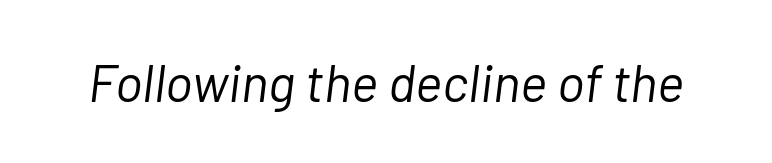
{"italic": "yes", "lean": "right", "slant_degrees": 7, "bold": "no", "weight": "light", "width": "normal", "stroke_contrast": "low", "x_height": "medium", "monospaced": "no", "underline": "no", "letter_spacing": "normal", "letter_spacing_em": 0.0, "glyph_px": 52}
